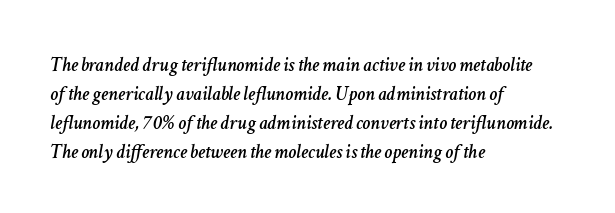
{"italic": "yes", "lean": "right", "slant_degrees": 11, "underline": "no", "align": "left", "line_spacing": "normal", "line_spacing_ratio": 1.45, "letter_spacing": "normal", "letter_spacing_em": 0.0, "glyph_px": 20}
